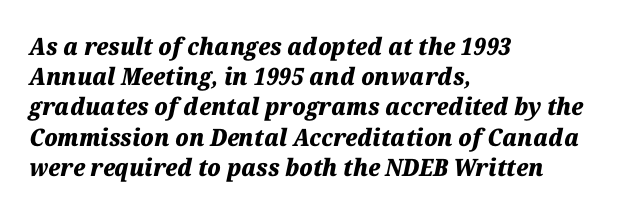
This sample keeps an unexceptional amount of space between lines. Its strokes are broad and dark, the hallmark of bold type. The ragged edge is on the right, which tells us the setting is flush left. The specimen reads as italic at a glance.
